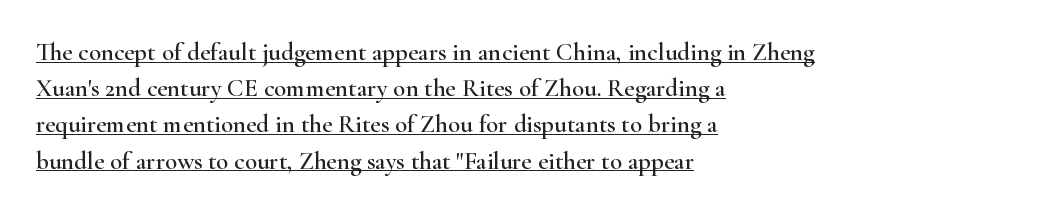
{"italic": "no", "underline": "yes", "align": "left", "line_spacing": "normal", "line_spacing_ratio": 1.45, "letter_spacing": "normal", "letter_spacing_em": 0.0, "glyph_px": 25}
